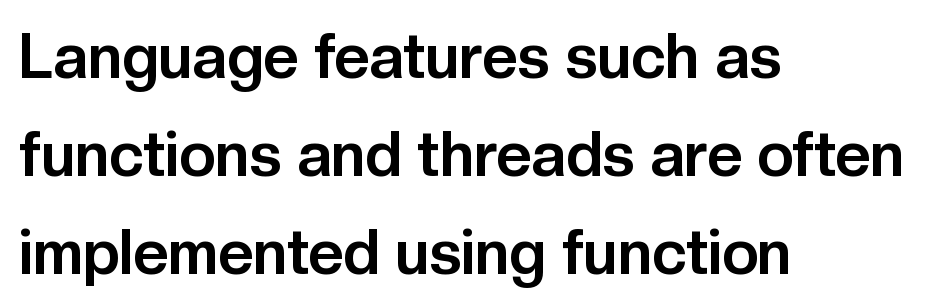
{"serif": "no", "italic": "no", "bold": "yes", "weight": "bold", "width": "normal", "stroke_contrast": "low", "x_height": "medium", "monospaced": "no", "underline": "no", "align": "left", "line_spacing": "normal", "line_spacing_ratio": 1.58, "letter_spacing": "normal", "letter_spacing_em": 0.0, "glyph_px": 62}
